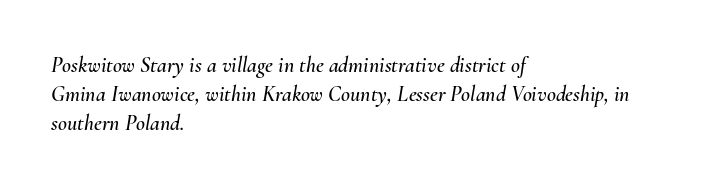
The image shows 22 px text type, italic (leaning right); set left-aligned, normal line spacing (1.32x), normal letter spacing, not underlined.
